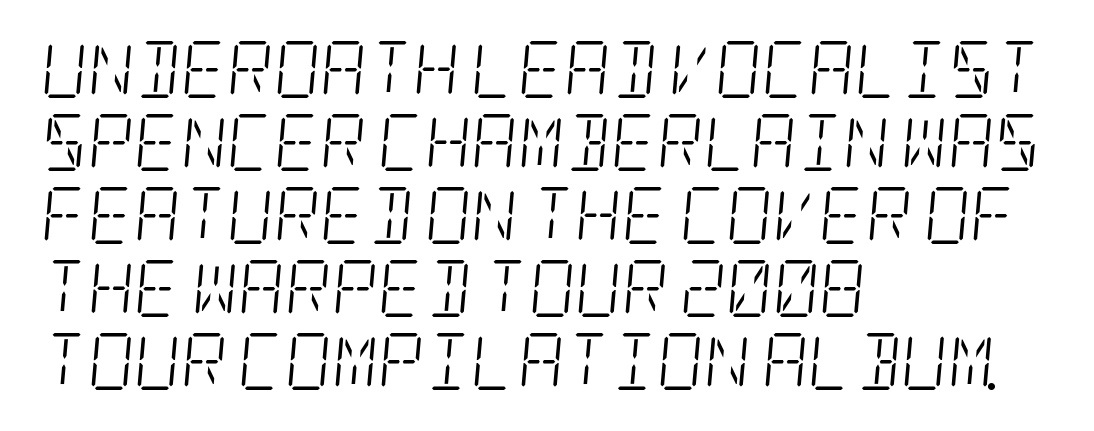
{"serif": "yes", "italic": "yes", "lean": "right", "slant_degrees": 5, "bold": "no", "weight": "light", "width": "condensed", "stroke_contrast": "low", "x_height": "large", "underline": "no", "align": "left", "line_spacing": "normal", "line_spacing_ratio": 1.28, "letter_spacing": "normal", "letter_spacing_em": 0.0, "glyph_px": 57}
